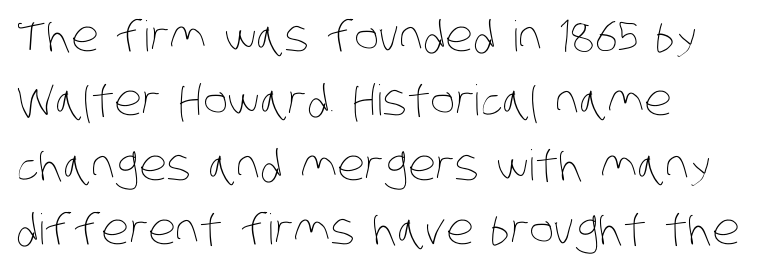
Looks like regular typesetting: each glyph gets only the width it needs. The letterforms sit shoulder to shoulder at normal distance. Letters have the restrained weight of plain body copy at most. Honestly, there is no underline to notice here at all.
